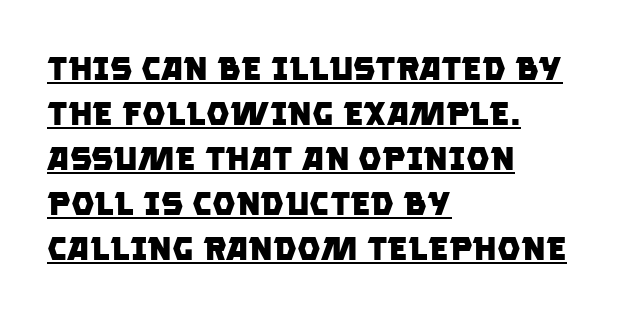
The image shows 33 px heavy sans-serif type; set left-aligned, normal line spacing (1.36x), normal letter spacing, underlined; low stroke contrast and a large x-height.
